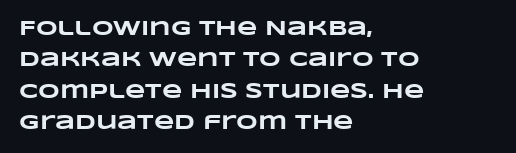
Letter spacing: default. The ragged edge is on the right, which tells us the setting is flush left. Pretty heavy lettering here — definitely bold. Successive baselines arrive at the customary interval. The baseline area is clear.
